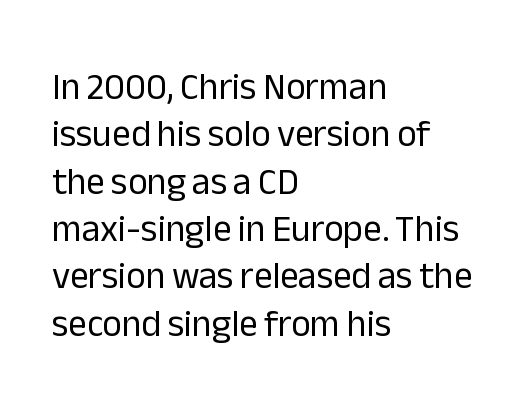
The image shows 37 px regular-weight sans-serif type, upright; set left-aligned, normal line spacing (1.28x), normal letter spacing, not underlined; low stroke contrast and a medium x-height.
